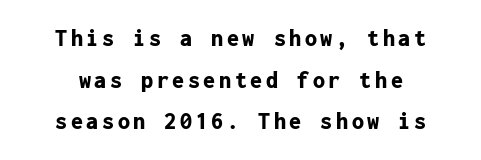
No word sits above an underline. No italicization has been applied; the sample stays upright. The rendering uses a bold face; every stroke is thick and dark.
